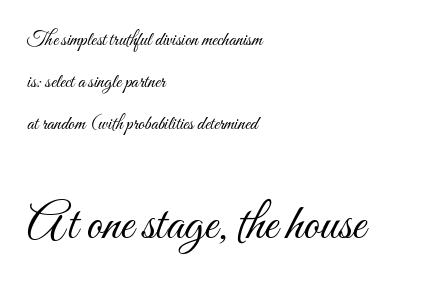
The image shows 51 px light, condensed type; set left-aligned, loose line spacing (2.11x), normal letter spacing, not underlined; the second (bottom) block is 2.55x larger; medium stroke contrast and a small x-height.
